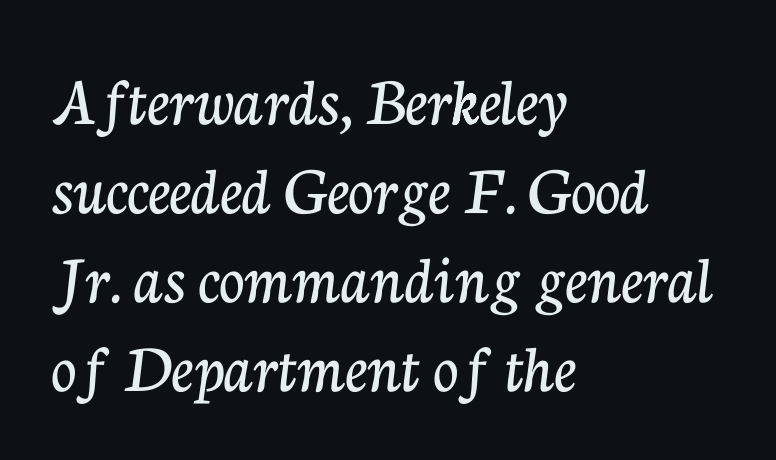
Q: Is the text italic (slanted)? A: Yes.
Q: Is the typeface a serif or a sans-serif typeface? A: Serif.
Q: Is the text underlined? A: No.
Q: How is the paragraph aligned? A: Left-aligned.
Q: Is the spacing between letters normal or unusually wide? A: Normal.
Q: Is the spacing between lines tight, normal or loose? A: Normal.
Q: Width (condensed, normal, or wide)? A: Normal.
Q: Stroke contrast? A: Low.
Q: x-height? A: Medium.
Q: Monospaced? A: No.
